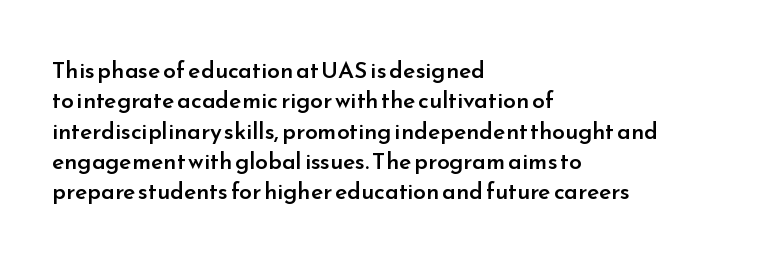
Q: Is the text bold? A: Semi-bold.
Q: Is the text italic (slanted)? A: No, it is upright.
Q: Is the text underlined? A: No.
Q: How is the paragraph aligned? A: Left-aligned.
Q: Is the spacing between letters normal or unusually wide? A: Normal.
Q: Is the spacing between lines tight, normal or loose? A: Normal.
